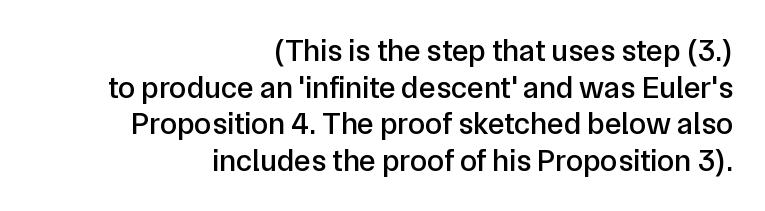
Q: Is the text italic (slanted)? A: No, it is upright.
Q: Is the typeface a serif or a sans-serif typeface? A: Sans-serif.
Q: Is the text underlined? A: No.
Q: How is the paragraph aligned? A: Right-aligned.
Q: Is the spacing between letters normal or unusually wide? A: Normal.
Q: Width (condensed, normal, or wide)? A: Normal.
Q: Stroke contrast? A: Low.
Q: x-height? A: Medium.
Q: Monospaced? A: No.
